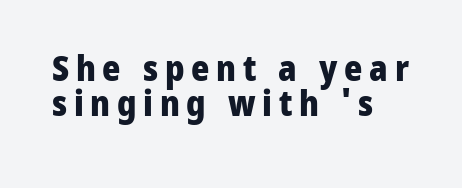
{"serif": "no", "italic": "no", "bold": "yes", "weight": "heavy", "width": "normal", "stroke_contrast": "low", "x_height": "medium", "monospaced": "no", "underline": "no", "align": "left", "line_spacing": "tight", "line_spacing_ratio": 1.01, "glyph_px": 35}
